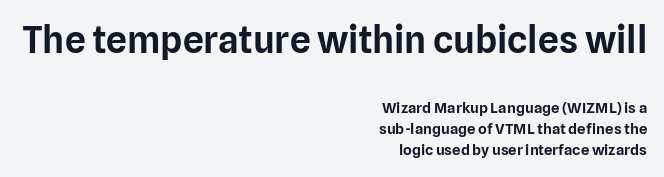
This sample uses a sans-serif face. Caption: multi-line text, flush right, ragged left. Nope, not italic — everything's standing straight. The rendering shrinks the type as you move from the upper chunk to the lower.
